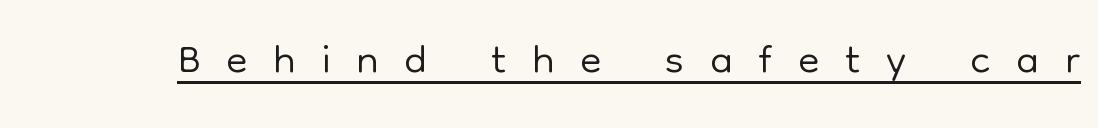
Q: Is the text bold? A: No.
Q: Is the text italic (slanted)? A: No, it is upright.
Q: Is the typeface a serif or a sans-serif typeface? A: Sans-serif.
Q: Is the text underlined? A: Yes.
Q: Is the spacing between letters normal or unusually wide? A: Unusually wide.
Q: Width (condensed, normal, or wide)? A: Normal.
Q: Stroke contrast? A: Low.
Q: x-height? A: Medium.
Q: Monospaced? A: No.
